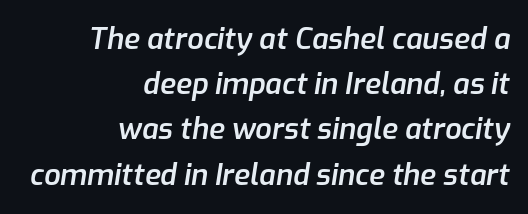
The image shows 29 px semibold type, italic (leaning right); set right-aligned, normal line spacing (1.56x), normal letter spacing, not underlined; low stroke contrast and a medium x-height.
